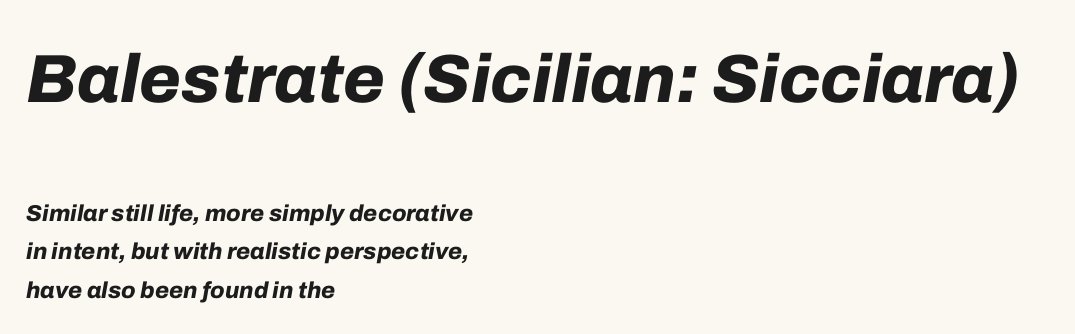
Look at the tracking — it's just the regular setting, nothing added. Summary of weight: heavy, a full bold. The compositor pushed each line to the left boundary. Successive baselines arrive at the customary interval. Just letters on the line, the space beneath them empty. Type size steps down from the first block to the second.
